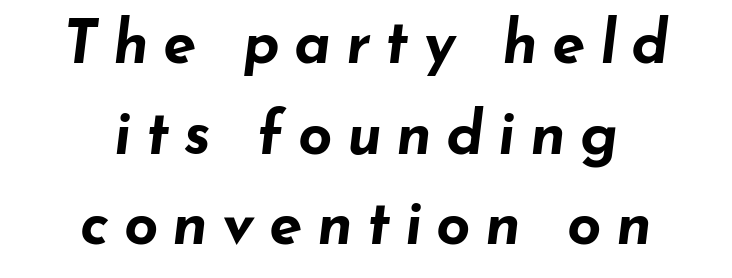
{"italic": "yes", "lean": "right", "slant_degrees": 7, "bold": "yes", "weight": "bold", "width": "wide", "stroke_contrast": "low", "x_height": "small", "monospaced": "no", "underline": "no", "align": "center", "line_spacing": "normal", "line_spacing_ratio": 1.51, "letter_spacing": "wide", "letter_spacing_em": 0.24, "glyph_px": 60}
